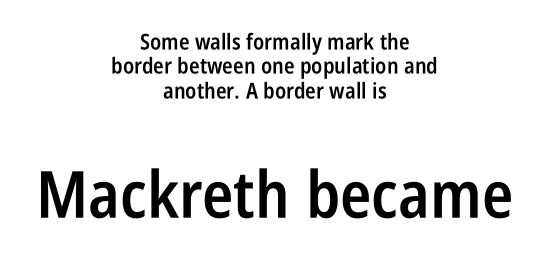
The image shows 65 px semibold, condensed sans-serif type, upright; set centered, tight line spacing (1.11x), normal letter spacing, not underlined; the second (bottom) block is 2.95x larger; low stroke contrast and a large x-height.
